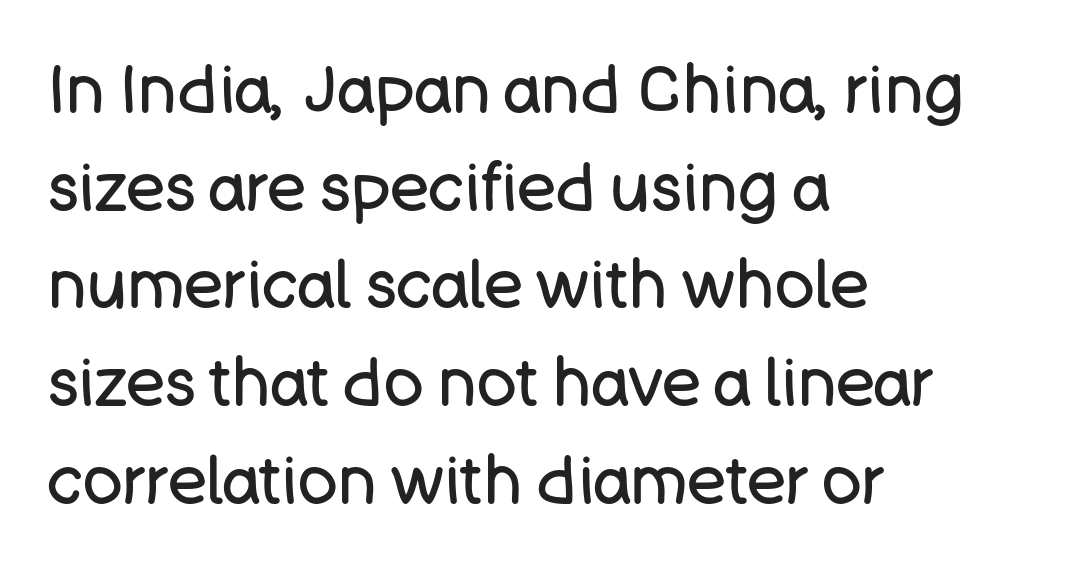
Character widths vary here, with narrow letters taking less room than wide ones. This block has exactly the height ordinary leading produces. The words here are not underlined. Tracking value appears to be zero — textbook default spacing. Letters have the restrained weight of plain body copy at most.
